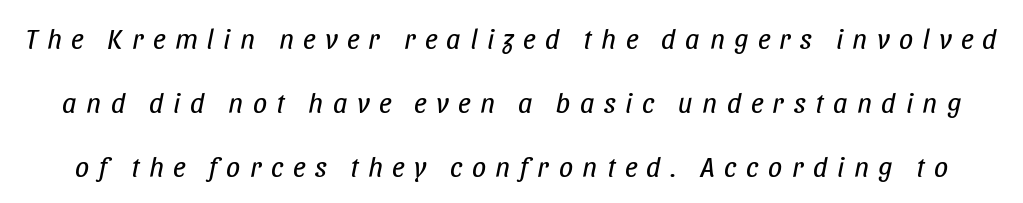
Q: Is the text bold? A: No.
Q: Is the text italic (slanted)? A: Yes, it leans right by about 11 degrees.
Q: Is the text underlined? A: No.
Q: Is the spacing between letters normal or unusually wide? A: Unusually wide.
Q: Is the spacing between lines tight, normal or loose? A: Loose.
Q: Width (condensed, normal, or wide)? A: Condensed.
Q: Stroke contrast? A: Low.
Q: x-height? A: Large.
Q: Monospaced? A: No.
